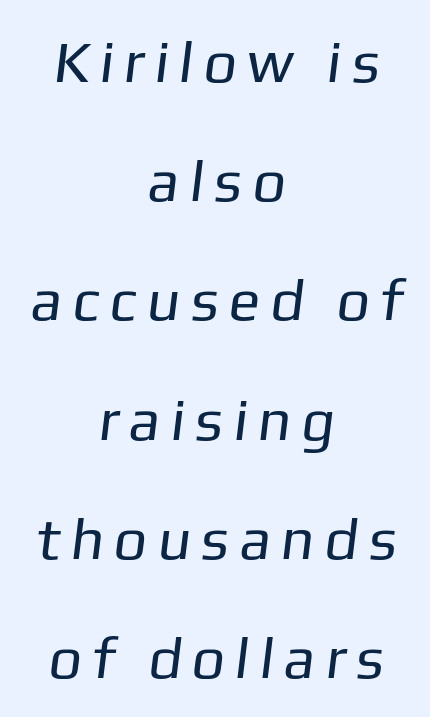
{"serif": "no", "bold": "no", "weight": "regular", "width": "normal", "stroke_contrast": "low", "x_height": "medium", "monospaced": "no", "underline": "no", "align": "center", "line_spacing": "loose", "line_spacing_ratio": 2.02, "letter_spacing": "wide", "letter_spacing_em": 0.24, "glyph_px": 59}
